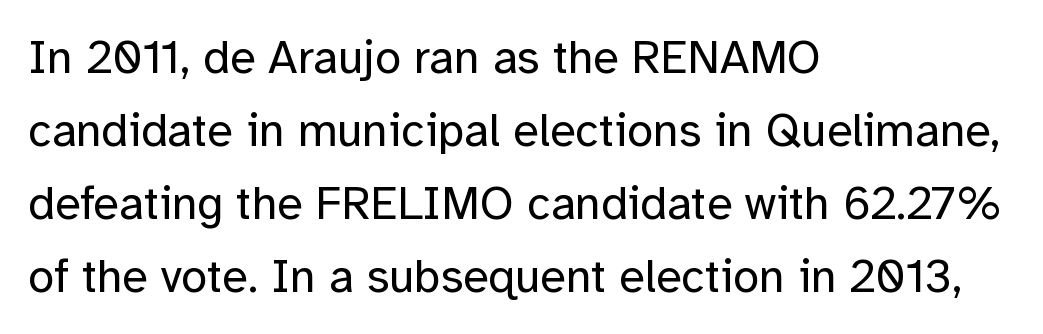
Q: Is the text bold? A: No.
Q: Is the text italic (slanted)? A: No, it is upright.
Q: Is the typeface a serif or a sans-serif typeface? A: Sans-serif.
Q: Is the text underlined? A: No.
Q: How is the paragraph aligned? A: Left-aligned.
Q: Is the spacing between letters normal or unusually wide? A: Normal.
Q: Is the spacing between lines tight, normal or loose? A: Normal.
Q: Width (condensed, normal, or wide)? A: Normal.
Q: Stroke contrast? A: Low.
Q: x-height? A: Medium.
Q: Monospaced? A: No.
